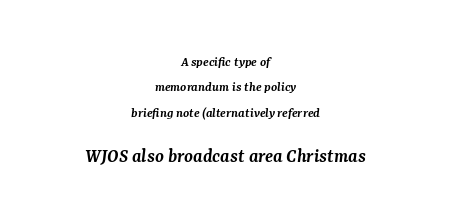
The glyphs look as if they've been sheared to an angle. These lines keep a tight, regular rhythm from letter to letter. Is the block centered? Yes — each line is placed symmetrically about the middle. Underline: absent. The designer gave the closing block more size than the opening block. Set as a demibold, roughly 600 on the weight scale.
